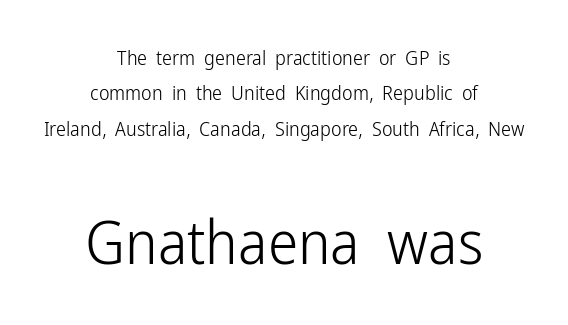
Q: Is the text bold? A: No.
Q: Is the text italic (slanted)? A: No, it is upright.
Q: Is the typeface a serif or a sans-serif typeface? A: Sans-serif.
Q: Is the text underlined? A: No.
Q: How is the paragraph aligned? A: Centered.
Q: Is the spacing between letters normal or unusually wide? A: Normal.
Q: Which block of text is set in a larger size, the first (top) or the second (bottom)? A: The second (bottom) one.
Q: Width (condensed, normal, or wide)? A: Condensed.
Q: Stroke contrast? A: Low.
Q: x-height? A: Medium.
Q: Monospaced? A: No.
